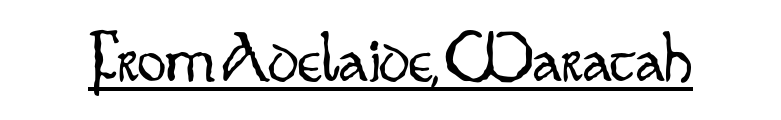
{"serif": "no", "italic": "no", "bold": "no", "weight": "light", "width": "condensed", "stroke_contrast": "low", "x_height": "small", "monospaced": "no", "underline": "yes", "letter_spacing": "normal", "letter_spacing_em": 0.0, "glyph_px": 71}
